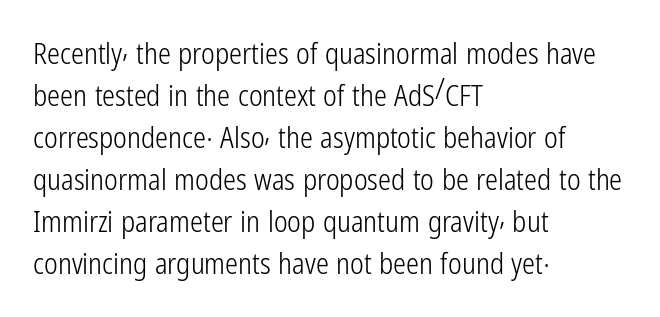
The image shows 29 px light, condensed sans-serif type, upright; set left-aligned, normal line spacing (1.45x), normal letter spacing, not underlined; low stroke contrast and a medium x-height.
